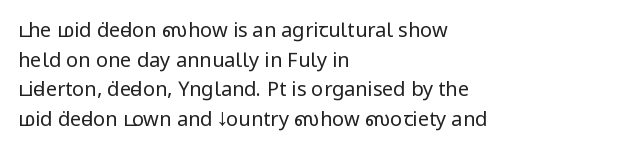
The image shows 20 px text type, upright; set left-aligned, normal line spacing (1.48x), normal letter spacing, not underlined.
